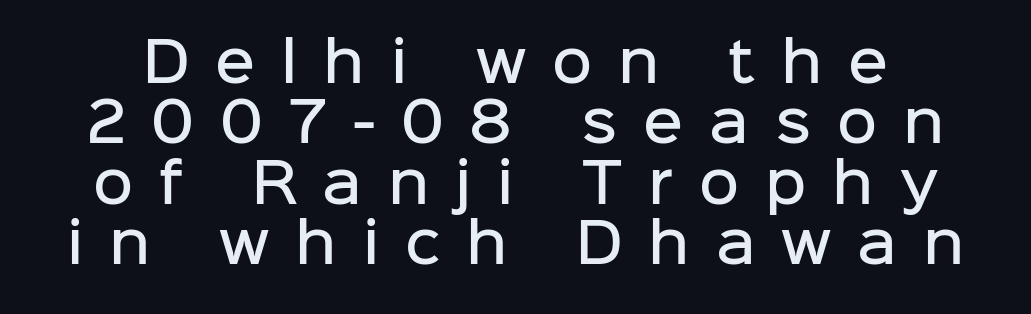
{"serif": "no", "italic": "no", "bold": "semi", "weight": "semibold", "width": "normal", "stroke_contrast": "low", "x_height": "medium", "monospaced": "no", "underline": "no", "line_spacing": "tight", "line_spacing_ratio": 1.1, "letter_spacing": "wide", "letter_spacing_em": 0.47, "glyph_px": 55}
